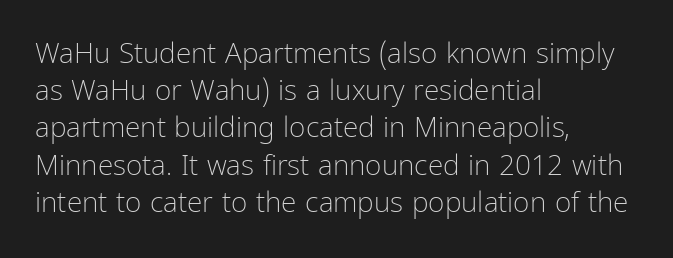
The lettering holds an erect, upright posture throughout. Default kerning and tracking; the words read as compact shapes. No word sits above an underline. Caption: face not bold, strokes unweighted. The leading is moderate, giving the passage an even texture.
